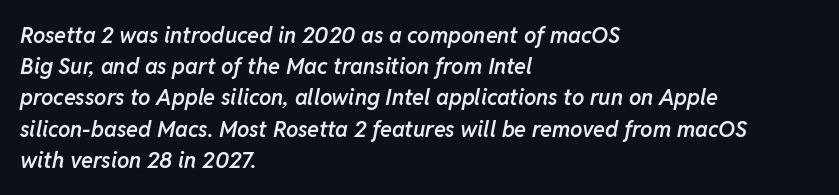
The leading is moderate, giving the passage an even texture. The foot of each line stays bare and open. Quick note: italic. Does extra space separate the letters? No, they use regular spacing. Is the block centered? No — it sits flush against the left margin.
